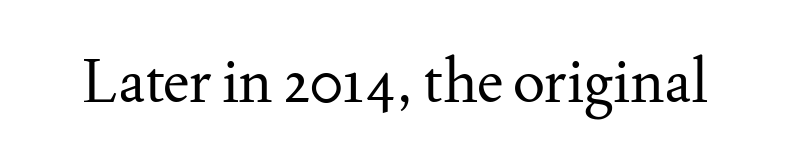
The image shows 60 px regular-weight serif type, upright; set normal letter spacing, not underlined; medium stroke contrast and a small x-height.
